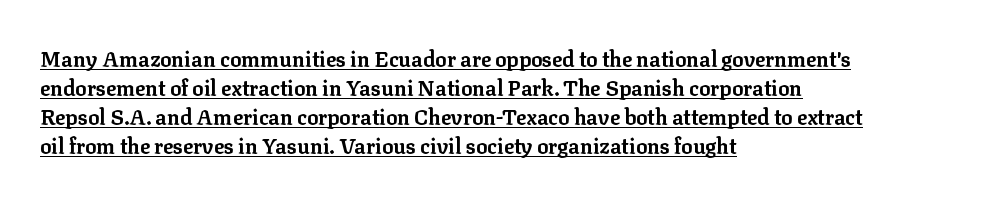
Q: Is the text bold? A: Yes.
Q: Is the text italic (slanted)? A: No, it is upright.
Q: Is the text underlined? A: Yes.
Q: How is the paragraph aligned? A: Left-aligned.
Q: Is the spacing between letters normal or unusually wide? A: Normal.
Q: Is the spacing between lines tight, normal or loose? A: Normal.
